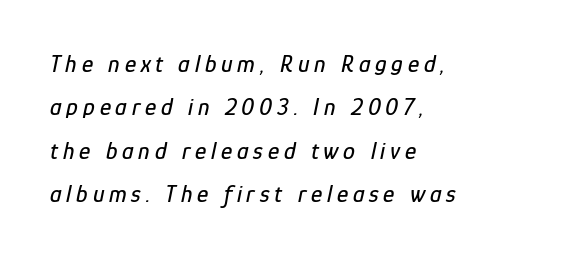
Q: Is the text italic (slanted)? A: Yes, it leans right by about 12 degrees.
Q: Is the text underlined? A: No.
Q: How is the paragraph aligned? A: Left-aligned.
Q: Is the spacing between letters normal or unusually wide? A: Unusually wide.
